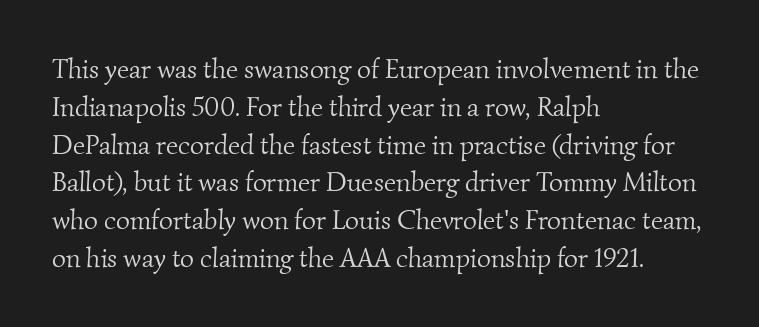
The image shows 27 px text type; set left-aligned, normal line spacing (1.4x), normal letter spacing, not underlined.
